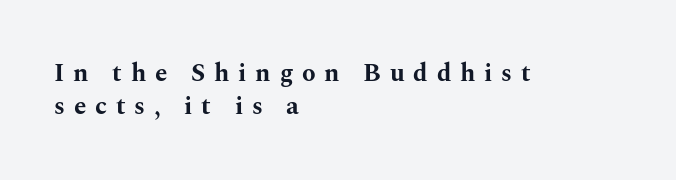
Q: Is the text bold? A: Yes.
Q: Is the text italic (slanted)? A: No, it is upright.
Q: Is the text underlined? A: No.
Q: How is the paragraph aligned? A: Left-aligned.
Q: Is the spacing between letters normal or unusually wide? A: Unusually wide.
Q: Is the spacing between lines tight, normal or loose? A: Normal.
